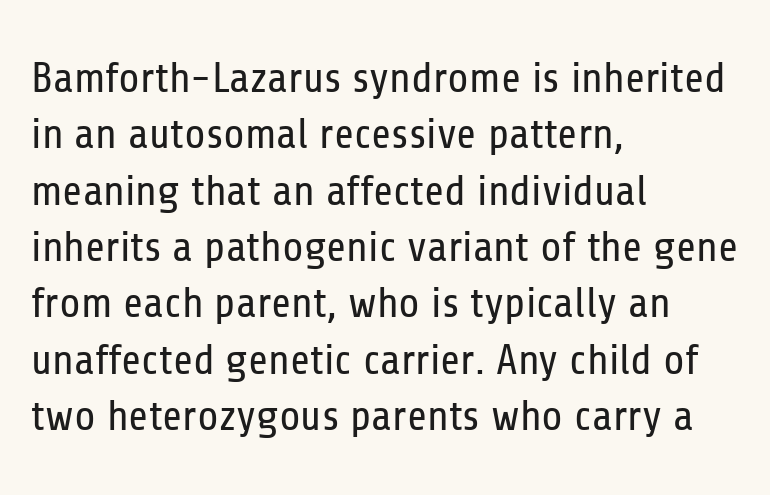
{"serif": "no", "italic": "no", "bold": "no", "weight": "regular", "width": "condensed", "stroke_contrast": "low", "x_height": "medium", "monospaced": "no", "underline": "no", "align": "left", "line_spacing": "normal", "line_spacing_ratio": 1.31, "letter_spacing": "normal", "letter_spacing_em": 0.0, "glyph_px": 43}
